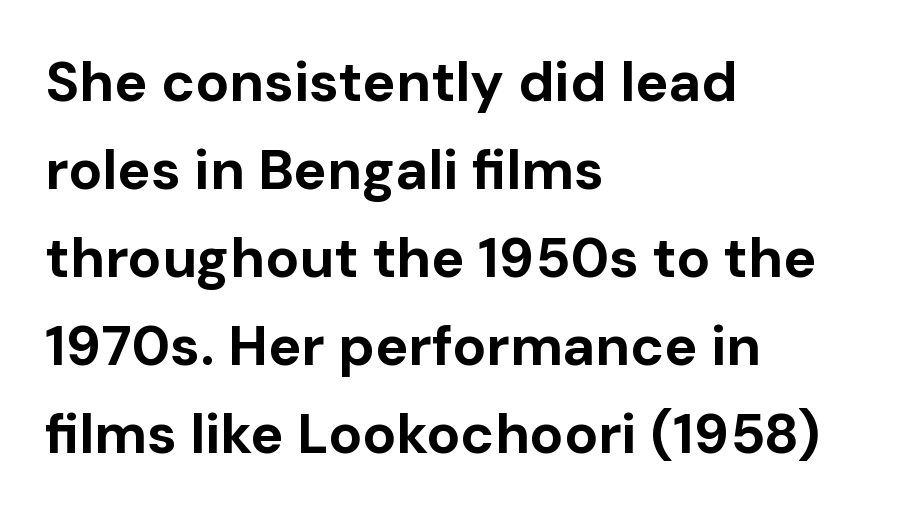
Q: Is the text bold? A: Yes.
Q: Is the text italic (slanted)? A: No, it is upright.
Q: Is the typeface a serif or a sans-serif typeface? A: Sans-serif.
Q: Is the text underlined? A: No.
Q: How is the paragraph aligned? A: Left-aligned.
Q: Is the spacing between letters normal or unusually wide? A: Normal.
Q: Is the spacing between lines tight, normal or loose? A: Normal.
Q: Width (condensed, normal, or wide)? A: Normal.
Q: Stroke contrast? A: Low.
Q: x-height? A: Medium.
Q: Monospaced? A: No.
